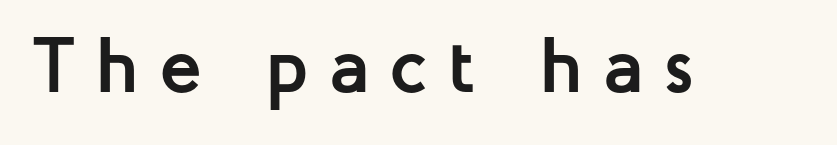
The image shows 78 px semibold sans-serif type, upright; set unusually wide letter spacing (+0.26 em), not underlined; low stroke contrast and a medium x-height.
